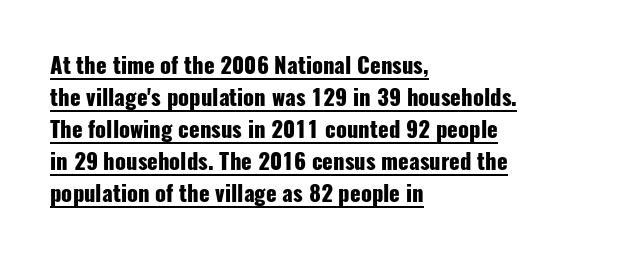
Horizontal bands of white between lines are of average thickness. The lettering stays uniformly vertical, giving the passage a roman look. This sample is left-justified, so line endings fall wherever the words run out. Quick note: underline on. These words are printed bold, with thick strokes throughout. Tracking here is standard; glyphs follow each other at the usual distance.
